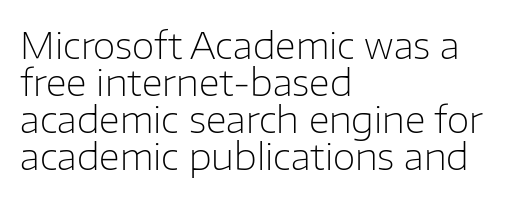
The image shows 37 px light sans-serif type, upright; set left-aligned, tight line spacing (1.0x), normal letter spacing, not underlined; low stroke contrast and a medium x-height.
